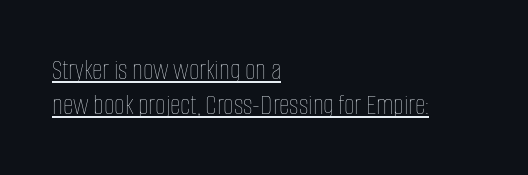
The image shows 29 px thin, condensed type, upright; set left-aligned, line spacing 1.19x, normal letter spacing, underlined; low stroke contrast and a large x-height.
